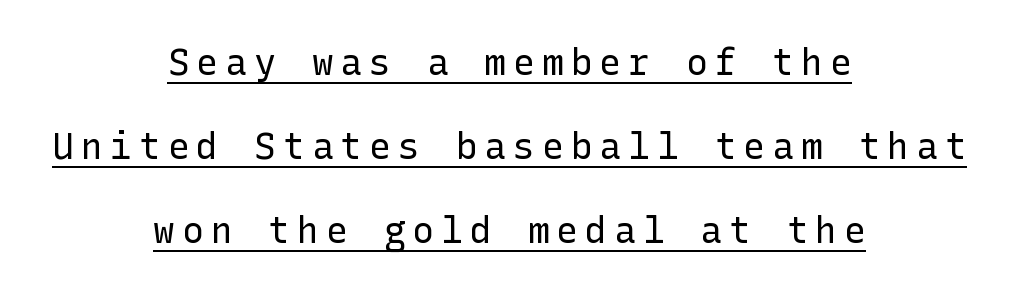
The letters stand straight up with perfectly vertical stems. The type is letterspaced generously, with wide tracking. Unlike a traditional serif, this face leaves its strokes unadorned. If you folded the block vertically in half, each line would mirror itself in length. Stems here are at most as thick as an everyday book face. Caption: lettering with a line underneath.
